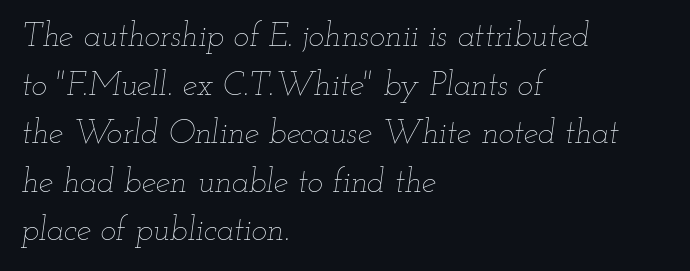
{"italic": "yes", "lean": "right", "slant_degrees": 12, "bold": "no", "weight": "thin", "width": "wide", "stroke_contrast": "low", "x_height": "small", "monospaced": "no", "underline": "no", "align": "left", "line_spacing": "normal", "line_spacing_ratio": 1.47, "letter_spacing": "normal", "letter_spacing_em": 0.0, "glyph_px": 33}
